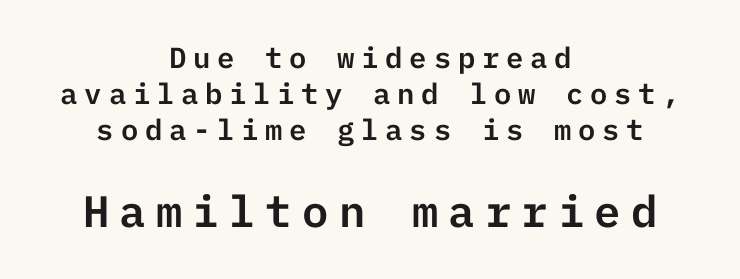
Q: Is the text italic (slanted)? A: No, it is upright.
Q: Is the typeface a serif or a sans-serif typeface? A: Sans-serif.
Q: Is the text underlined? A: No.
Q: How is the paragraph aligned? A: Centered.
Q: Is the spacing between letters normal or unusually wide? A: Unusually wide.
Q: Which block of text is set in a larger size, the first (top) or the second (bottom)? A: The second (bottom) one.
Q: Width (condensed, normal, or wide)? A: Normal.
Q: Stroke contrast? A: Low.
Q: x-height? A: Medium.
